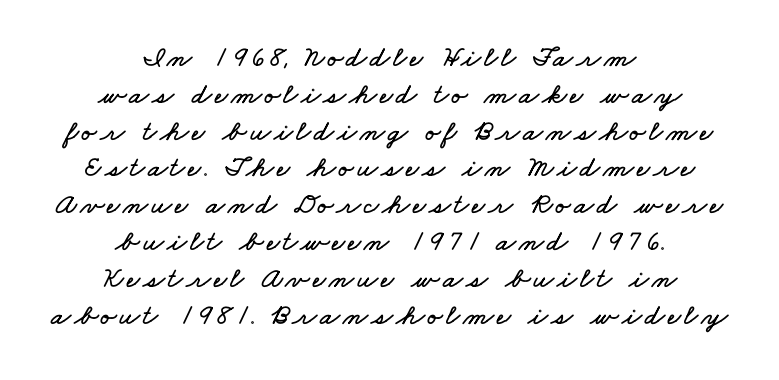
Is this a fixed-width face? No — the glyphs have proportional, varying widths. Notice how the passage keeps no hard edge, just a central spine. Each new line begins a customary step beneath the previous one. Decoration check: the copy has no underline.
